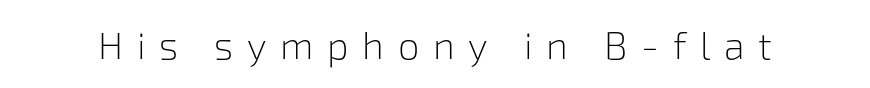
The letters carry no serifs — their stems end cleanly without finishing strokes. Letters have the restrained weight of plain body copy at most. Each letter keeps its own natural width here, so spacing adapts to shape. The font's upright variant was chosen for this text.
